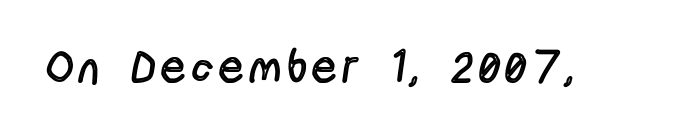
The image shows 46 px regular-weight, condensed sans-serif type; set not underlined; a medium x-height.
